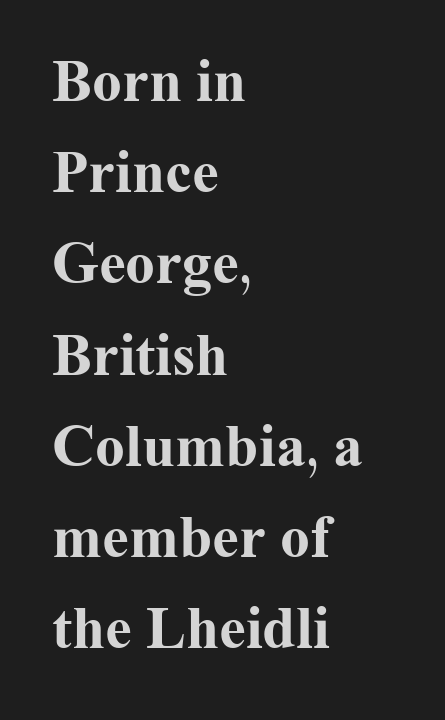
Quick note: not italic, upright. The sample has been set heavy, in full bold. This sample has the flowing, uneven cadence of proportional lettering. The designer went with a serif here, giving each stem small feet. Line beginnings align vertically; line endings do not.
